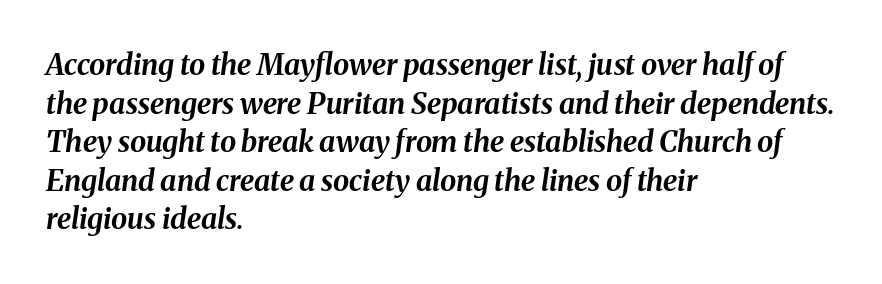
Q: Is the text bold? A: Yes.
Q: Is the text italic (slanted)? A: Yes, it leans right by about 8 degrees.
Q: Is the text underlined? A: No.
Q: How is the paragraph aligned? A: Left-aligned.
Q: Is the spacing between letters normal or unusually wide? A: Normal.
Q: Is the spacing between lines tight, normal or loose? A: Normal.
Q: Width (condensed, normal, or wide)? A: Normal.
Q: Stroke contrast? A: Medium.
Q: x-height? A: Medium.
Q: Monospaced? A: No.
